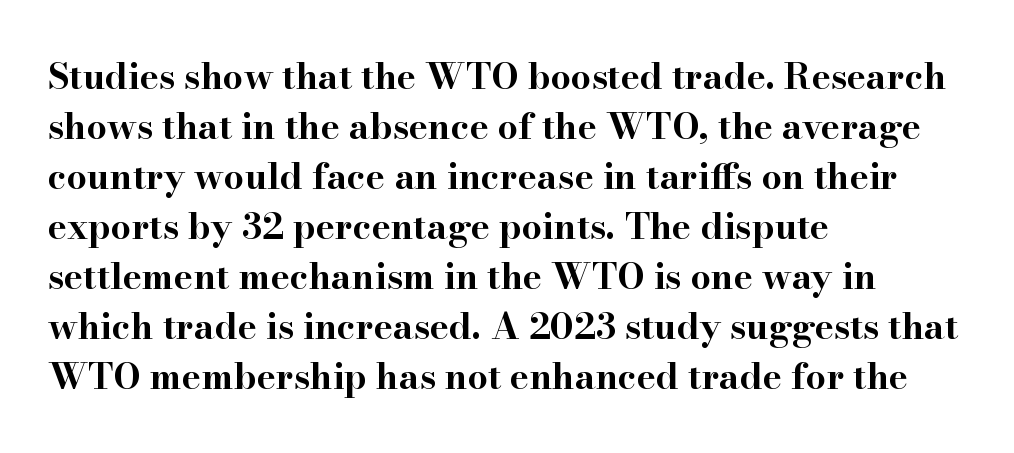
The image shows 36 px bold, wide serif type, upright; set left-aligned, normal line spacing (1.39x), normal letter spacing, not underlined; high stroke contrast and a small x-height.
